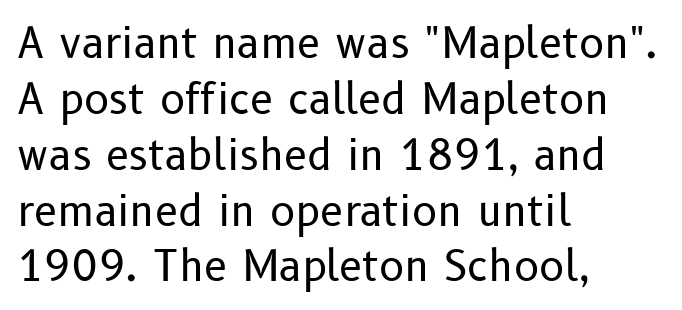
The image shows 42 px regular-weight sans-serif type, upright; set left-aligned, normal line spacing (1.33x), normal letter spacing, not underlined; low stroke contrast and a medium x-height.
